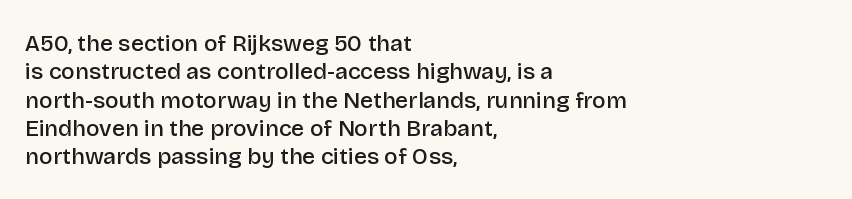
Is the letter spacing exaggerated? No — it looks like the ordinary default. Do the letters lean? They stand straight. Is the type bold? Partly — it's a semibold, heavier than regular but not fully bold. Lines of text with bare space underneath. The text block is weighted toward the left margin, trailing off unevenly rightward.
